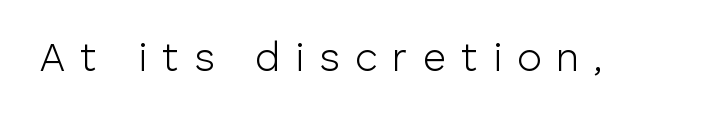
The image shows 40 px light sans-serif type, upright; set unusually wide letter spacing (+0.38 em), not underlined; low stroke contrast and a medium x-height.
